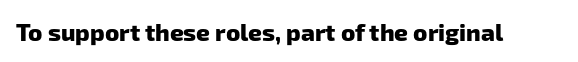
{"bold": "yes", "underline": "no", "letter_spacing": "normal", "letter_spacing_em": 0.0, "glyph_px": 24}
